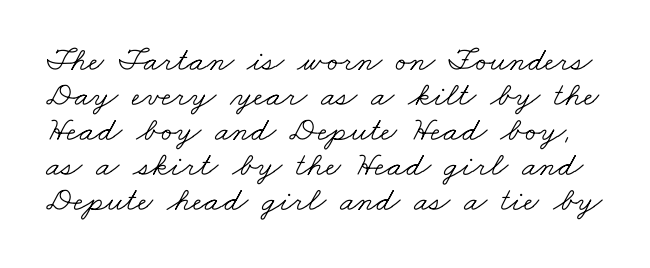
{"serif": "yes", "bold": "no", "weight": "light", "width": "wide", "stroke_contrast": "low", "x_height": "small", "monospaced": "no", "underline": "no", "line_spacing": "tight", "line_spacing_ratio": 1.03, "letter_spacing": "normal", "letter_spacing_em": 0.0, "glyph_px": 34}
